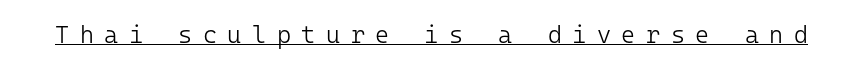
The letters look calm and open, with moderate or lighter stems. Honestly, the letter spacing is so wide it's the main thing you notice. You can see a thin bar hugging the bottom of the glyphs. Nope, not italic — everything's standing straight.
